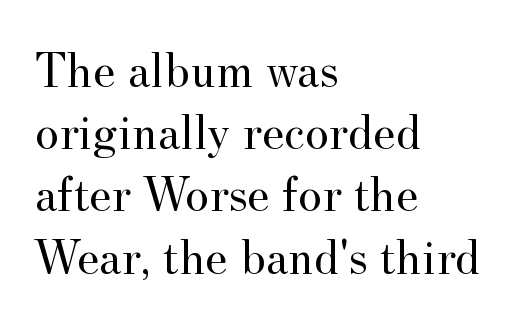
Q: Is the text bold? A: No.
Q: Is the text italic (slanted)? A: No, it is upright.
Q: Is the typeface a serif or a sans-serif typeface? A: Serif.
Q: Is the text underlined? A: No.
Q: How is the paragraph aligned? A: Left-aligned.
Q: Is the spacing between letters normal or unusually wide? A: Normal.
Q: Width (condensed, normal, or wide)? A: Normal.
Q: Stroke contrast? A: Medium.
Q: x-height? A: Small.
Q: Monospaced? A: No.
